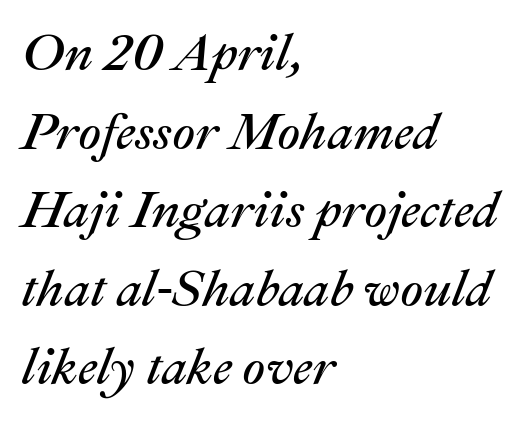
Q: Is the text bold? A: No.
Q: Is the text italic (slanted)? A: Yes, it leans right by about 22 degrees.
Q: Is the text underlined? A: No.
Q: How is the paragraph aligned? A: Left-aligned.
Q: Is the spacing between letters normal or unusually wide? A: Normal.
Q: Is the spacing between lines tight, normal or loose? A: Normal.
Q: Width (condensed, normal, or wide)? A: Normal.
Q: Stroke contrast? A: Medium.
Q: x-height? A: Medium.
Q: Monospaced? A: No.
